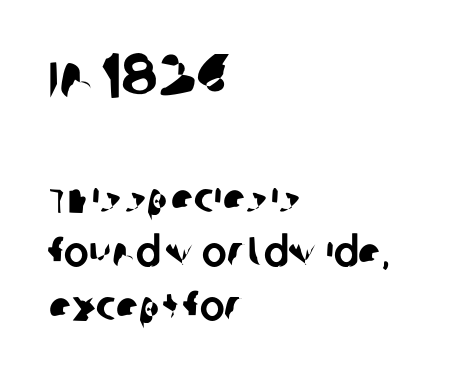
Q: Is the typeface a serif or a sans-serif typeface? A: Sans-serif.
Q: Is the text underlined? A: No.
Q: How is the paragraph aligned? A: Left-aligned.
Q: Is the spacing between letters normal or unusually wide? A: Normal.
Q: Is the spacing between lines tight, normal or loose? A: Normal.
Q: Which block of text is set in a larger size, the first (top) or the second (bottom)? A: The first (top) one.
Q: Width (condensed, normal, or wide)? A: Normal.
Q: Stroke contrast? A: Low.
Q: x-height? A: Large.
Q: Monospaced? A: No.
